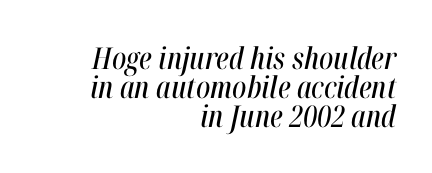
The image shows 30 px condensed type, italic (leaning right); set right-aligned, tight line spacing (0.97x), normal letter spacing, not underlined; high stroke contrast and a medium x-height.
